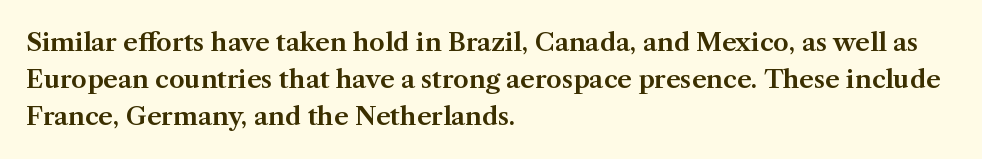
{"italic": "no", "underline": "no", "align": "left", "line_spacing": "normal", "line_spacing_ratio": 1.49, "letter_spacing": "normal", "letter_spacing_em": 0.0, "glyph_px": 25}
